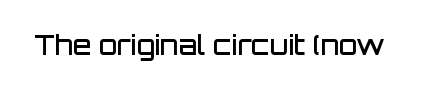
Honestly, the letter spacing is just normal — you wouldn't notice it. Only glyphs here, with clear space below each row. The typography opts for an upright posture over an oblique one. Set as a demibold, roughly 600 on the weight scale.
